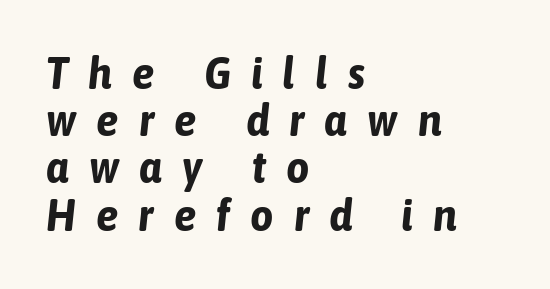
The image shows 45 px bold, condensed type, italic (leaning right); set left-aligned, tight line spacing (1.05x), unusually wide letter spacing (+0.45 em), not underlined; low stroke contrast and a medium x-height.
